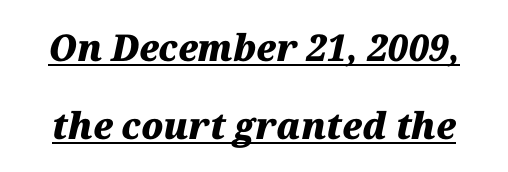
The image shows 37 px heavy type, italic (leaning right); set loose line spacing (2.11x), normal letter spacing, underlined; medium stroke contrast and a medium x-height.
